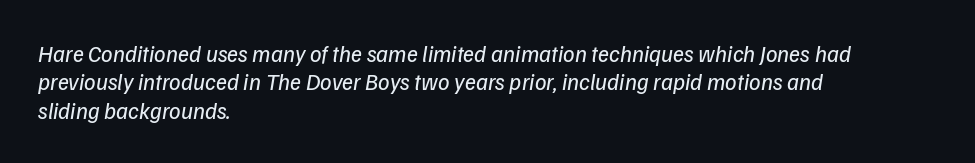
The image shows 23 px text type, italic (leaning right); set left-aligned, line spacing 1.23x, normal letter spacing, not underlined.
